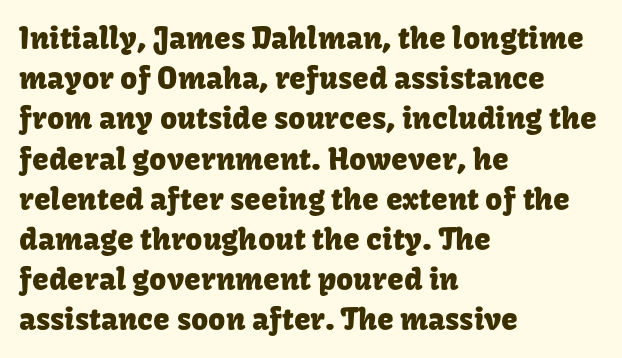
A typesetter would mark this as roman, not italic. The ragged edge is on the right, which tells us the setting is flush left. The lines sit at an ordinary, default distance from one another. The face used here is a sans, in the tradition of grotesques and geometrics.
